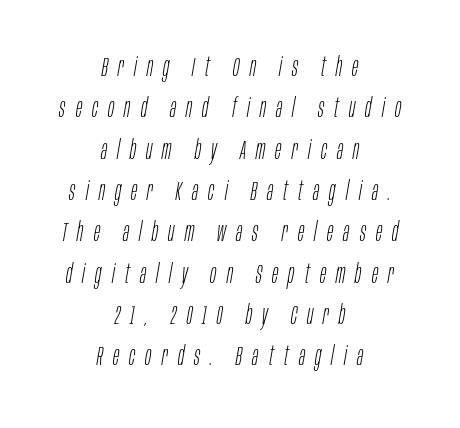
Q: Is the text bold? A: No.
Q: Is the text italic (slanted)? A: Yes, it leans right by about 10 degrees.
Q: Is the text underlined? A: No.
Q: How is the paragraph aligned? A: Centered.
Q: Is the spacing between letters normal or unusually wide? A: Unusually wide.
Q: Is the spacing between lines tight, normal or loose? A: Normal.
